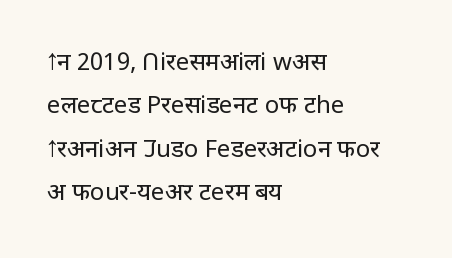
{"italic": "no", "bold": "no", "underline": "no", "align": "left", "line_spacing_ratio": 1.81, "letter_spacing": "normal", "letter_spacing_em": 0.0, "glyph_px": 24}
